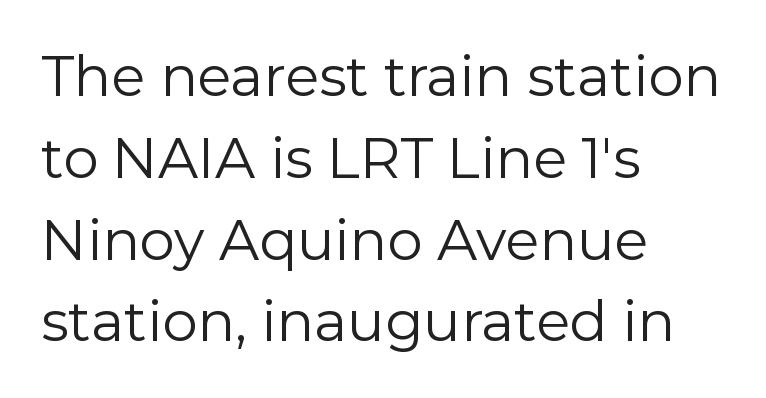
{"serif": "no", "italic": "no", "bold": "no", "weight": "regular", "width": "normal", "stroke_contrast": "low", "x_height": "medium", "monospaced": "no", "underline": "no", "align": "left", "line_spacing": "normal", "line_spacing_ratio": 1.46, "letter_spacing": "normal", "letter_spacing_em": 0.0, "glyph_px": 56}
